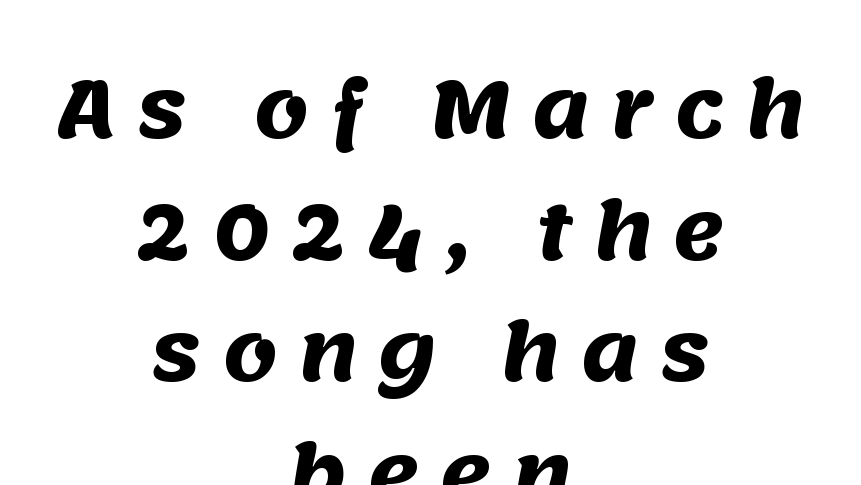
The typesetter chose a symmetrical, centered arrangement here. Check under the words: just untouched page. Are there feet on the stems? There aren't — it's a sans. Varying glyph widths throughout — classic text-font behaviour. Caption: expanded tracking, letters set apart. How heavy is the stroke? Heavy — this is a bold.
